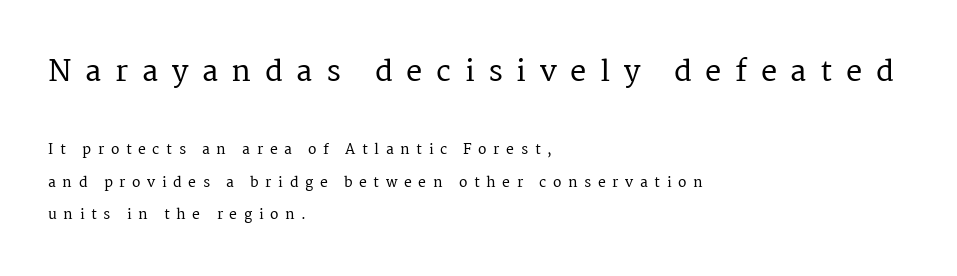
{"serif": "yes", "italic": "no", "width": "normal", "stroke_contrast": "medium", "x_height": "medium", "monospaced": "no", "underline": "no", "align": "left", "line_spacing": "loose", "line_spacing_ratio": 2.32, "letter_spacing": "wide", "letter_spacing_em": 0.47, "larger_block": "first", "size_ratio": 2.07, "glyph_px": 29}
